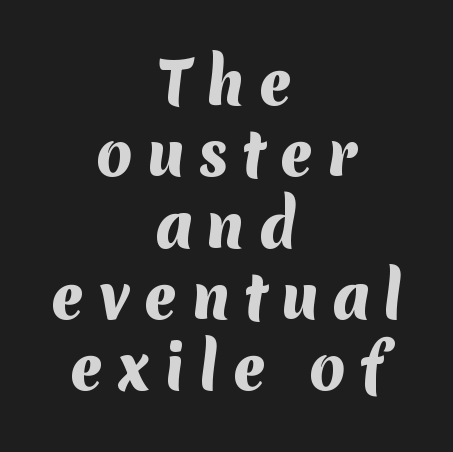
{"serif": "no", "bold": "yes", "weight": "heavy", "width": "normal", "stroke_contrast": "medium", "x_height": "medium", "monospaced": "no", "underline": "no", "align": "center", "line_spacing_ratio": 1.23, "letter_spacing": "wide", "letter_spacing_em": 0.23, "glyph_px": 58}
